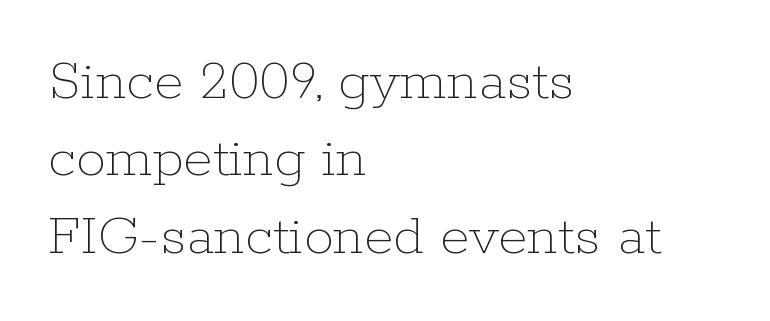
{"italic": "no", "bold": "no", "weight": "thin", "width": "normal", "stroke_contrast": "low", "x_height": "medium", "monospaced": "no", "underline": "no", "align": "left", "line_spacing": "normal", "line_spacing_ratio": 1.29, "letter_spacing": "normal", "letter_spacing_em": 0.0, "glyph_px": 60}
